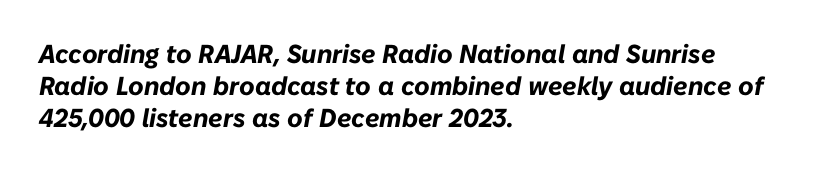
The image shows 26 px bold type, italic (leaning right); set left-aligned, line spacing 1.23x, normal letter spacing, not underlined.
